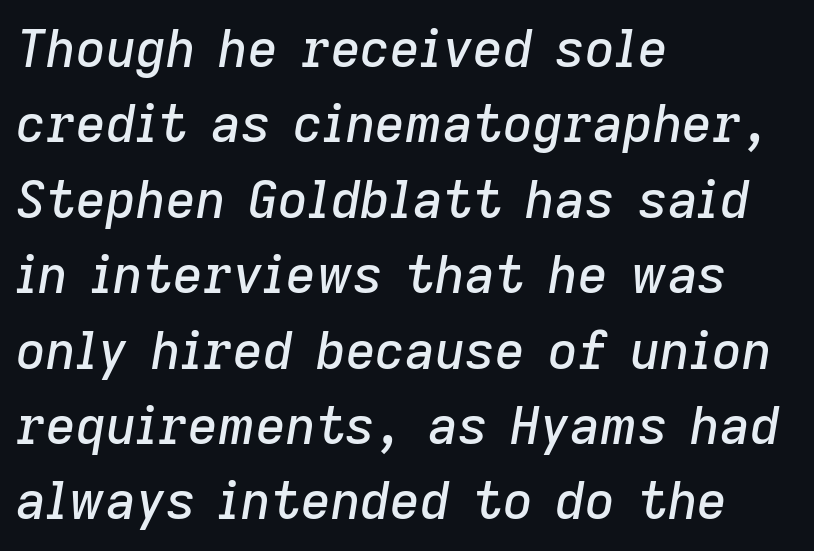
The image shows 52 px text type, italic (leaning right); set left-aligned, normal line spacing (1.45x), normal letter spacing, not underlined; low stroke contrast and a medium x-height.
